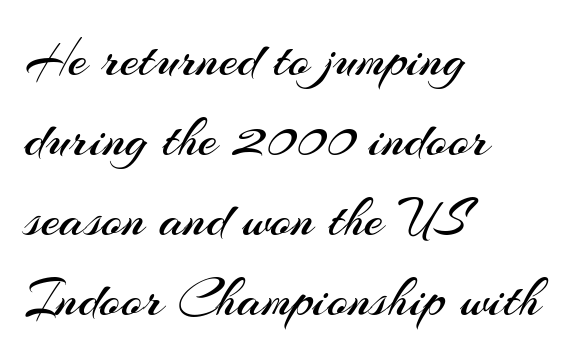
Q: Is the text bold? A: No.
Q: Is the text italic (slanted)? A: Yes.
Q: Is the typeface a serif or a sans-serif typeface? A: Sans-serif.
Q: Is the text underlined? A: No.
Q: How is the paragraph aligned? A: Left-aligned.
Q: Is the spacing between letters normal or unusually wide? A: Normal.
Q: Is the spacing between lines tight, normal or loose? A: Normal.
Q: Width (condensed, normal, or wide)? A: Normal.
Q: Stroke contrast? A: Medium.
Q: x-height? A: Small.
Q: Monospaced? A: No.
